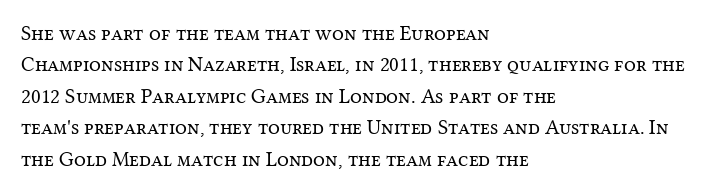
Each row of text sits above clean, open space. Italic? Not at all — the glyphs are vertical. Typeset ragged right — the left edge is the straight one. Each word holds together tightly as a unit, with standard inter-letter gaps. Interline gaps are of average width in this sample.
